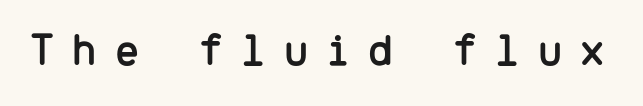
Q: Is the text italic (slanted)? A: No, it is upright.
Q: Is the typeface a serif or a sans-serif typeface? A: Sans-serif.
Q: Is the text underlined? A: No.
Q: Is the spacing between letters normal or unusually wide? A: Unusually wide.
Q: Width (condensed, normal, or wide)? A: Normal.
Q: Stroke contrast? A: Low.
Q: x-height? A: Medium.
Q: Monospaced? A: Yes.
